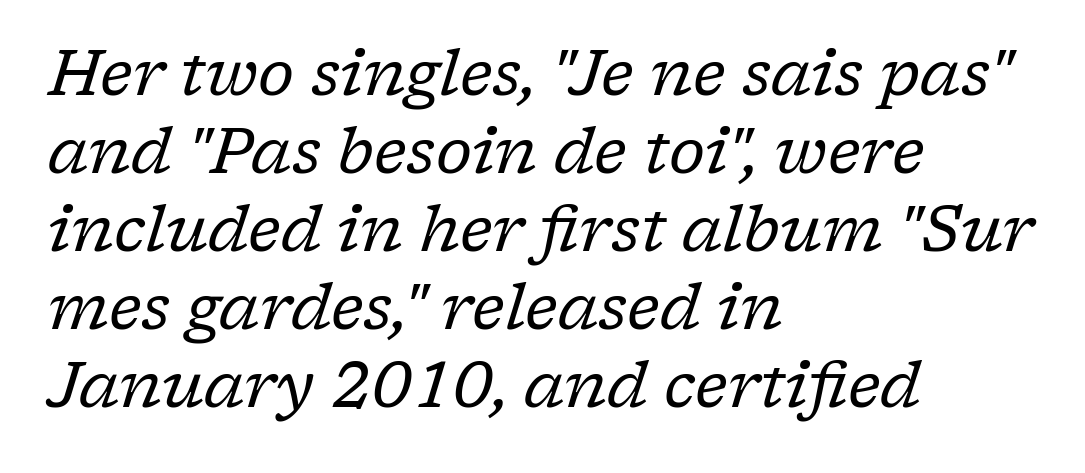
The image shows 63 px regular-weight serif type, italic (leaning right); set left-aligned, line spacing 1.24x, normal letter spacing, not underlined; low stroke contrast and a medium x-height.
